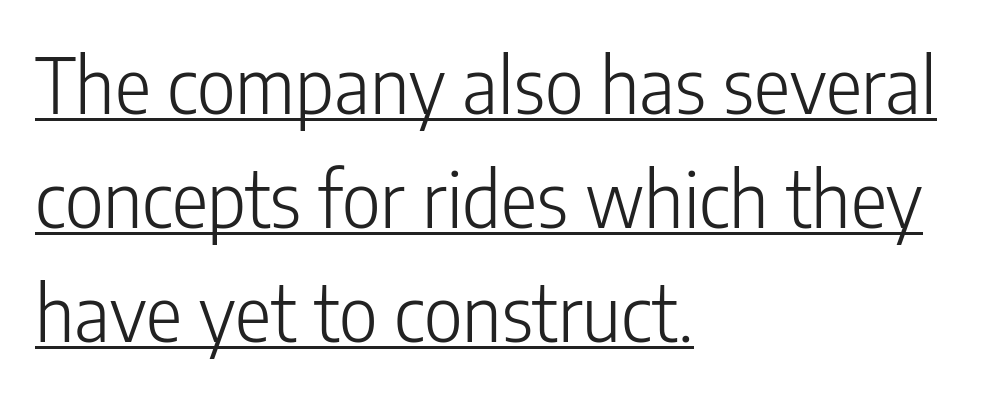
Q: Is the text bold? A: No.
Q: Is the text italic (slanted)? A: No, it is upright.
Q: Is the typeface a serif or a sans-serif typeface? A: Sans-serif.
Q: Is the text underlined? A: Yes.
Q: How is the paragraph aligned? A: Left-aligned.
Q: Is the spacing between letters normal or unusually wide? A: Normal.
Q: Is the spacing between lines tight, normal or loose? A: Normal.
Q: Width (condensed, normal, or wide)? A: Condensed.
Q: Stroke contrast? A: Low.
Q: x-height? A: Medium.
Q: Monospaced? A: No.
